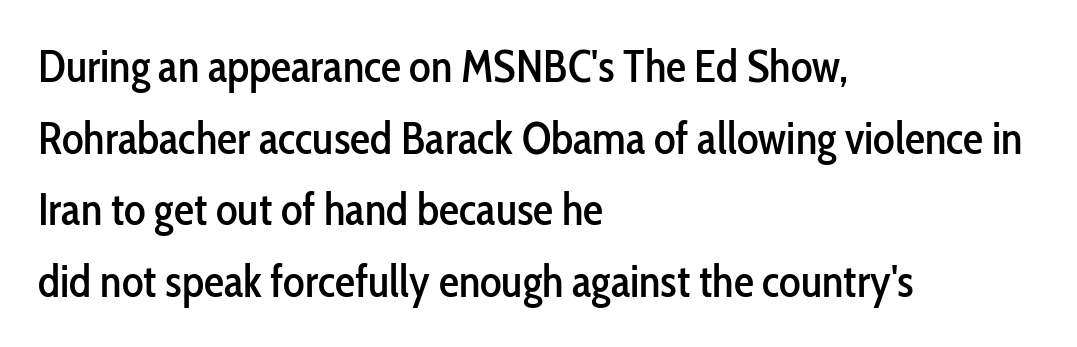
The image shows 45 px condensed sans-serif type, upright; set left-aligned, normal line spacing (1.59x), normal letter spacing, not underlined; low stroke contrast and a medium x-height.
